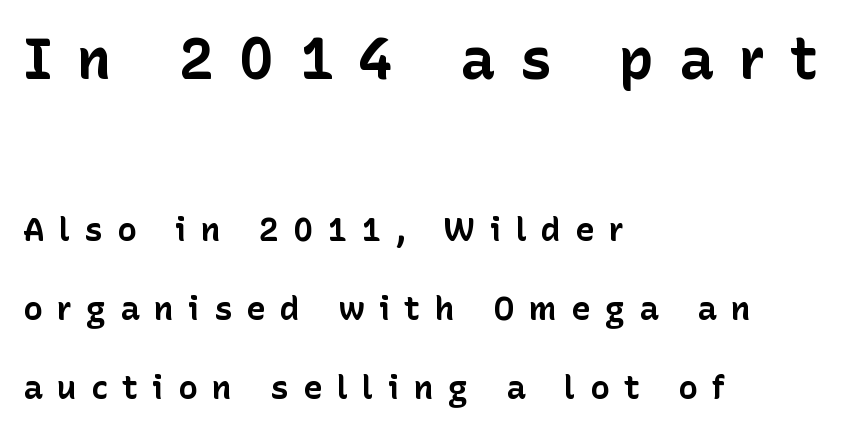
{"serif": "no", "italic": "no", "bold": "yes", "weight": "bold", "width": "normal", "stroke_contrast": "low", "x_height": "medium", "monospaced": "no", "underline": "no", "align": "left", "line_spacing": "loose", "line_spacing_ratio": 2.4, "letter_spacing": "wide", "letter_spacing_em": 0.43, "larger_block": "first", "size_ratio": 1.76, "glyph_px": 58}
